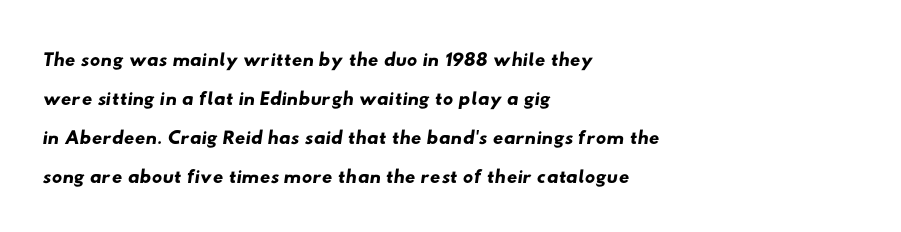
Q: Is the typeface a serif or a sans-serif typeface? A: Sans-serif.
Q: Is the text underlined? A: No.
Q: How is the paragraph aligned? A: Left-aligned.
Q: Is the spacing between letters normal or unusually wide? A: Normal.
Q: Is the spacing between lines tight, normal or loose? A: Normal.
Q: Width (condensed, normal, or wide)? A: Wide.
Q: Stroke contrast? A: Low.
Q: x-height? A: Small.
Q: Monospaced? A: No.
